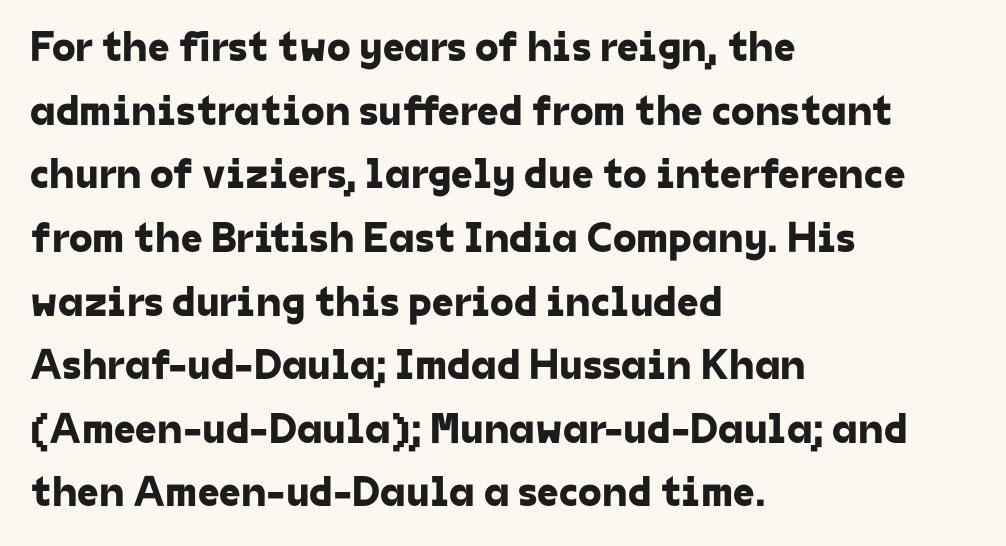
{"serif": "no", "width": "normal", "stroke_contrast": "low", "x_height": "medium", "monospaced": "no", "underline": "no", "align": "left", "line_spacing": "normal", "line_spacing_ratio": 1.48, "letter_spacing": "normal", "letter_spacing_em": 0.0, "glyph_px": 43}
